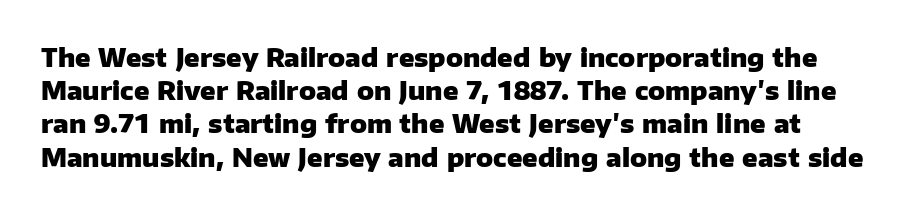
{"italic": "no", "bold": "yes", "underline": "no", "line_spacing": "normal", "line_spacing_ratio": 1.33, "letter_spacing": "normal", "letter_spacing_em": 0.0, "glyph_px": 25}
